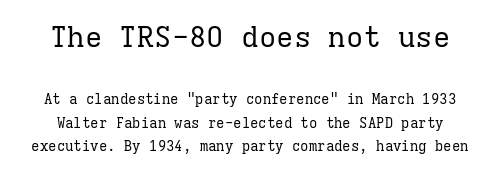
Underline: absent. You could count columns in this text — the font is strictly monospaced. Nope, not italic — everything's standing straight. Vertical spacing — default. No heavy texture on the line: the type isn't bold. A typesetter would label this face a serif.
